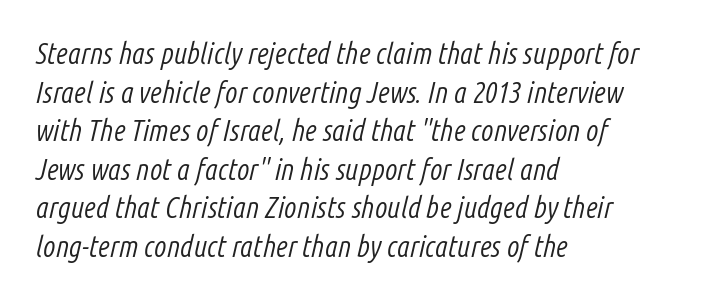
{"italic": "yes", "lean": "right", "slant_degrees": 14, "bold": "no", "weight": "light", "width": "condensed", "stroke_contrast": "low", "x_height": "medium", "monospaced": "no", "underline": "no", "align": "left", "line_spacing": "normal", "line_spacing_ratio": 1.33, "letter_spacing": "normal", "letter_spacing_em": 0.0, "glyph_px": 29}
